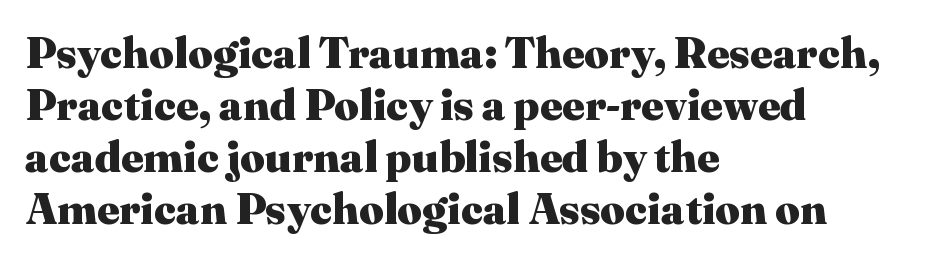
{"serif": "yes", "italic": "no", "bold": "yes", "weight": "heavy", "width": "normal", "stroke_contrast": "medium", "x_height": "medium", "monospaced": "no", "underline": "no", "align": "left", "line_spacing_ratio": 1.21, "letter_spacing": "normal", "letter_spacing_em": 0.0, "glyph_px": 43}
